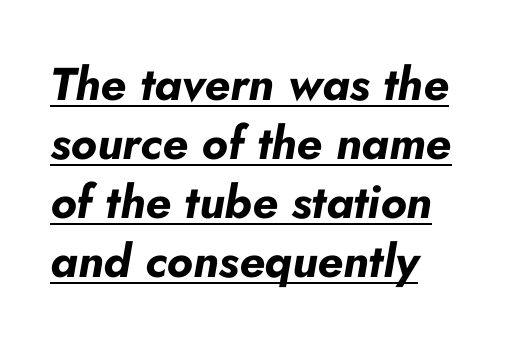
The image shows 46 px bold type, italic (leaning right); set left-aligned, normal line spacing (1.28x), normal letter spacing, underlined; low stroke contrast and a small x-height.
